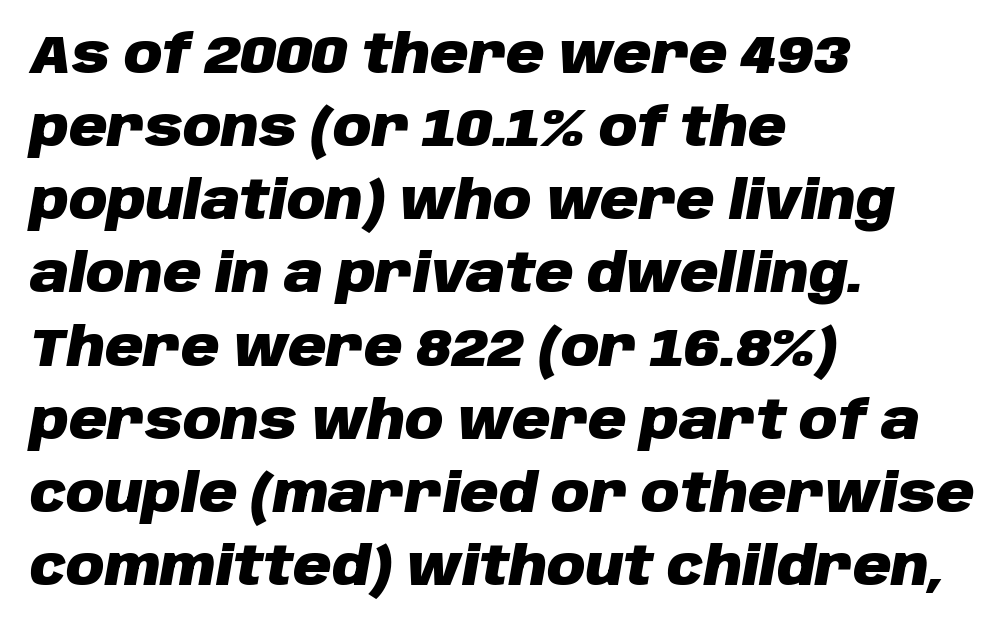
{"italic": "yes", "lean": "right", "slant_degrees": 10, "bold": "yes", "weight": "heavy", "width": "normal", "stroke_contrast": "low", "x_height": "large", "monospaced": "no", "underline": "no", "align": "left", "line_spacing": "normal", "line_spacing_ratio": 1.38, "letter_spacing": "normal", "letter_spacing_em": 0.0, "glyph_px": 53}
